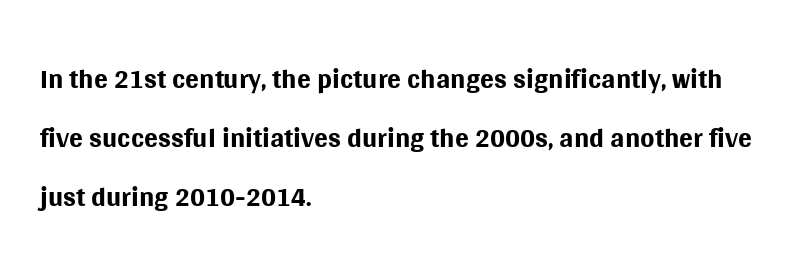
Unlike italic type, these characters show no tilt at all. Underlining? Definitely not there. Stems and bowls with no extra thickness — not bold. Students, note that the glyphs here touch the page at normal intervals.
